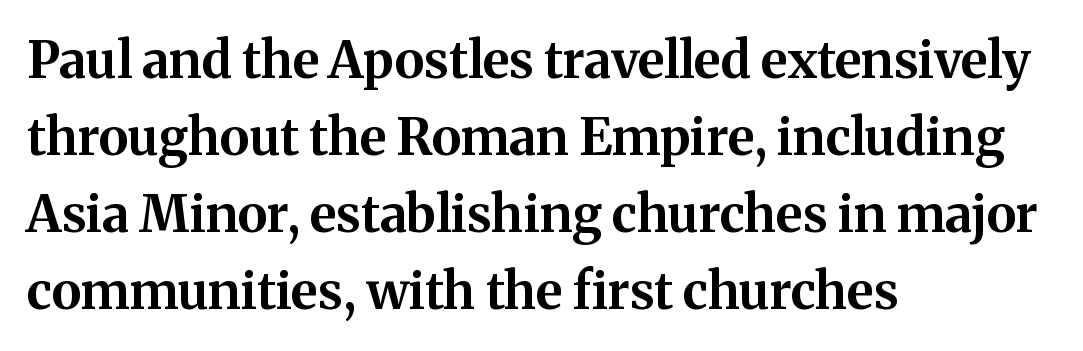
Q: Is the text bold? A: Yes.
Q: Is the text italic (slanted)? A: No, it is upright.
Q: Is the typeface a serif or a sans-serif typeface? A: Serif.
Q: Is the text underlined? A: No.
Q: How is the paragraph aligned? A: Left-aligned.
Q: Is the spacing between letters normal or unusually wide? A: Normal.
Q: Is the spacing between lines tight, normal or loose? A: Normal.
Q: Width (condensed, normal, or wide)? A: Normal.
Q: Stroke contrast? A: Medium.
Q: x-height? A: Medium.
Q: Monospaced? A: No.
